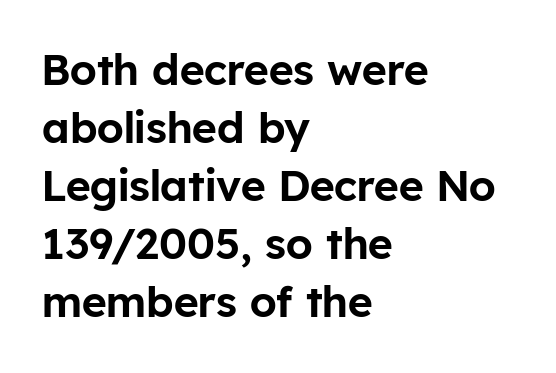
If you drew a line through each stem, it would be perfectly vertical. Spacing verdict: proportional, widths tailored to each character. Descenders hang freely into open space. The lines sit at an ordinary, default distance from one another. Between one letter and the next there's only the usual sliver of space.
